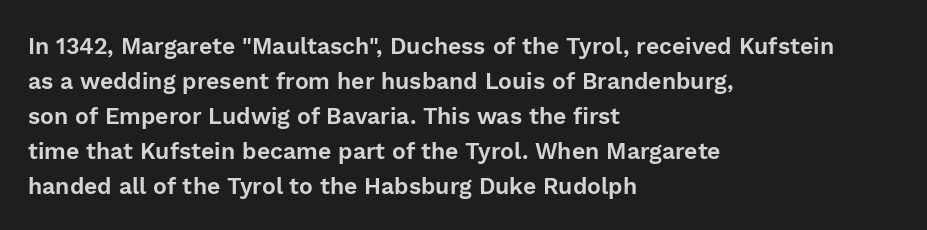
Q: Is the text italic (slanted)? A: No, it is upright.
Q: Is the text underlined? A: No.
Q: How is the paragraph aligned? A: Left-aligned.
Q: Is the spacing between letters normal or unusually wide? A: Normal.
Q: Is the spacing between lines tight, normal or loose? A: Normal.
